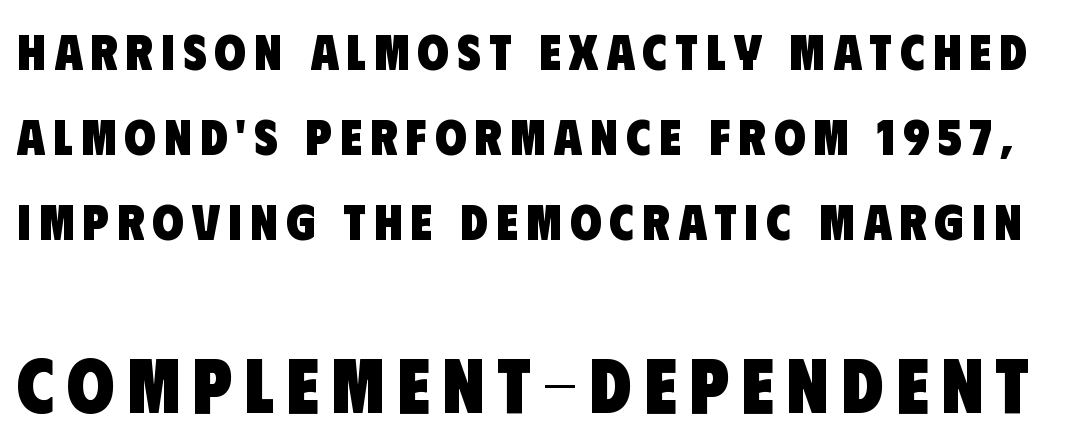
{"serif": "no", "bold": "yes", "weight": "heavy", "width": "condensed", "stroke_contrast": "low", "x_height": "large", "monospaced": "no", "underline": "no", "line_spacing": "normal", "line_spacing_ratio": 1.67, "larger_block": "second", "size_ratio": 1.51, "glyph_px": 77}
